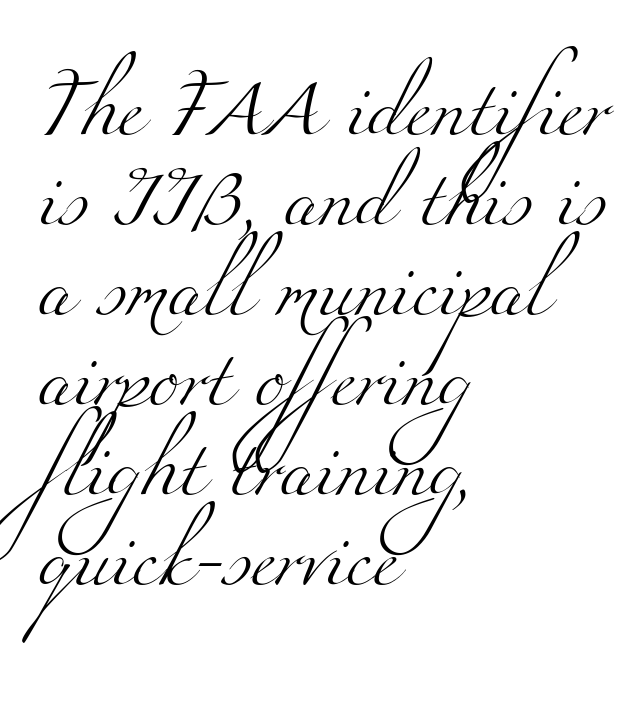
Q: Is the text bold? A: No.
Q: Is the text underlined? A: No.
Q: How is the paragraph aligned? A: Left-aligned.
Q: Is the spacing between letters normal or unusually wide? A: Normal.
Q: Is the spacing between lines tight, normal or loose? A: Normal.
Q: Width (condensed, normal, or wide)? A: Wide.
Q: Stroke contrast? A: Medium.
Q: x-height? A: Small.
Q: Monospaced? A: No.
